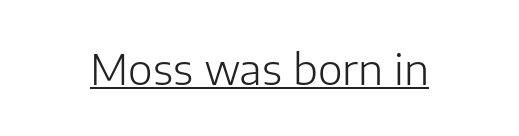
Q: Is the text bold? A: No.
Q: Is the text italic (slanted)? A: No, it is upright.
Q: Is the typeface a serif or a sans-serif typeface? A: Sans-serif.
Q: Is the text underlined? A: Yes.
Q: Is the spacing between letters normal or unusually wide? A: Normal.
Q: Width (condensed, normal, or wide)? A: Normal.
Q: Stroke contrast? A: Low.
Q: x-height? A: Medium.
Q: Monospaced? A: No.
